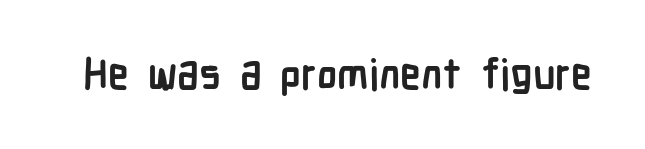
Honestly, the letter spacing is just normal — you wouldn't notice it. Nope, no serifs anywhere on these letters. Lines of text with bare space underneath. The lettering stays uniformly vertical, giving the passage a roman look. Does the weight exceed regular? Yes, all the way to bold.
